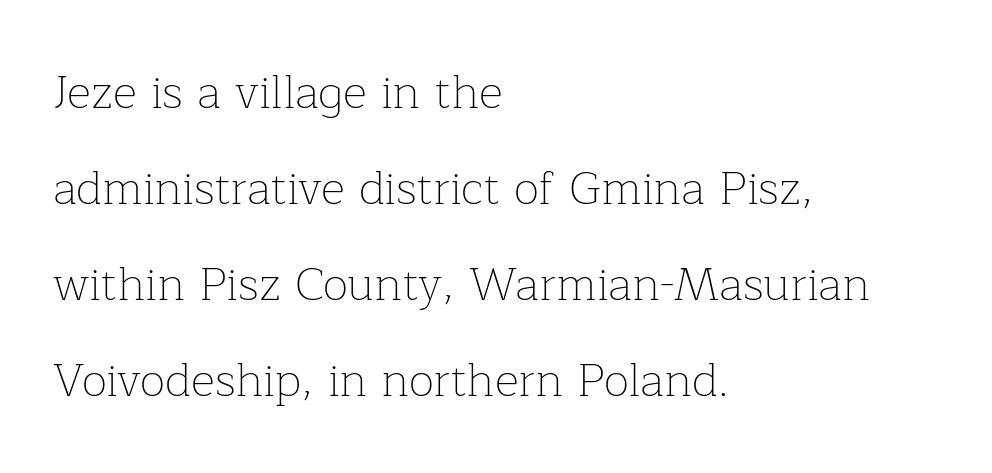
Q: Is the text bold? A: No.
Q: Is the text italic (slanted)? A: No, it is upright.
Q: Is the typeface a serif or a sans-serif typeface? A: Serif.
Q: Is the text underlined? A: No.
Q: How is the paragraph aligned? A: Left-aligned.
Q: Is the spacing between letters normal or unusually wide? A: Normal.
Q: Is the spacing between lines tight, normal or loose? A: Loose.
Q: Width (condensed, normal, or wide)? A: Normal.
Q: Stroke contrast? A: Low.
Q: x-height? A: Medium.
Q: Monospaced? A: No.
